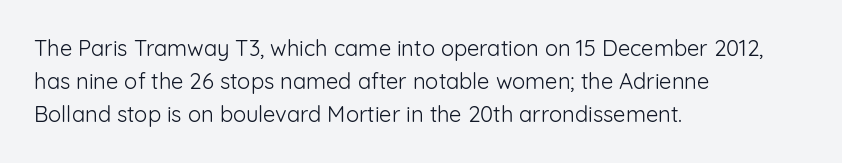
Tall strokes in this sample are plumb rather than angled. Weight: regular or lighter. Tracking value appears to be zero — textbook default spacing. The passage shown stacks its lines at a standard gap. The lines in this sample share a left origin and differ only in where they stop. Anything drawn beneath the words? Only blank space.
